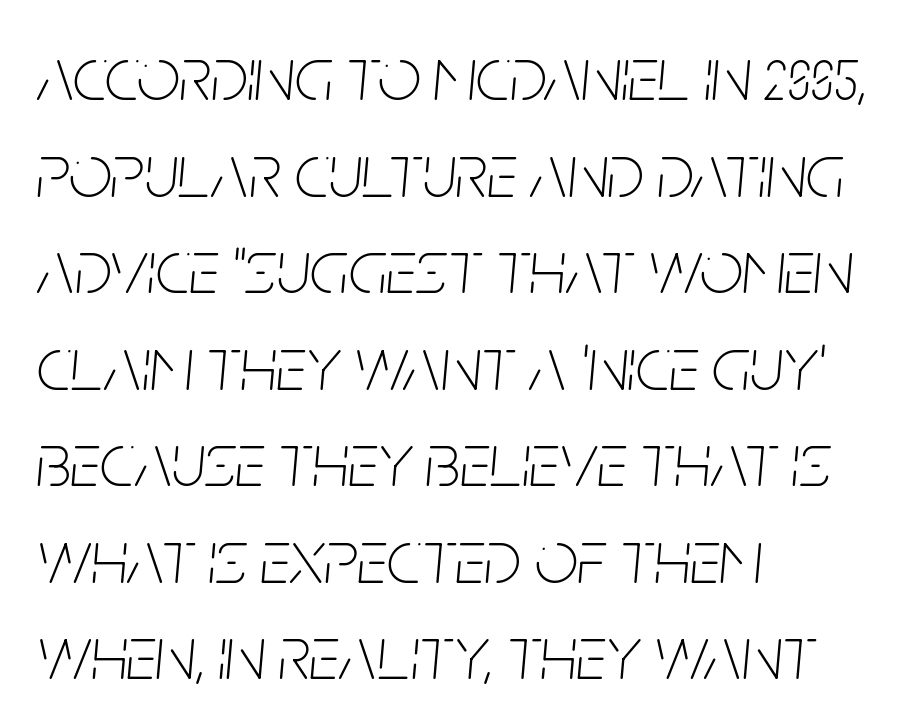
{"italic": "yes", "lean": "right", "slant_degrees": 5, "bold": "no", "weight": "thin", "width": "condensed", "stroke_contrast": "low", "x_height": "large", "monospaced": "no", "underline": "no", "align": "left", "line_spacing": "normal", "line_spacing_ratio": 1.27, "letter_spacing": "normal", "letter_spacing_em": 0.0, "glyph_px": 76}
